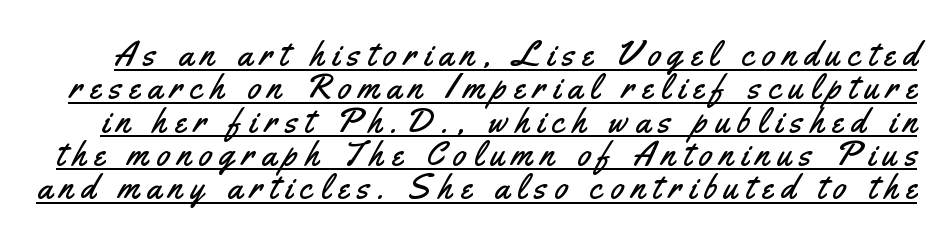
{"serif": "no", "width": "condensed", "stroke_contrast": "medium", "x_height": "small", "monospaced": "no", "underline": "yes", "line_spacing": "tight", "line_spacing_ratio": 0.98, "letter_spacing": "wide", "letter_spacing_em": 0.24, "glyph_px": 34}
